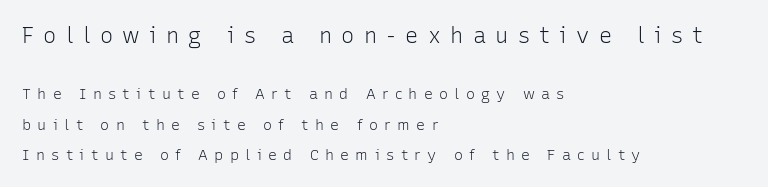
{"italic": "no", "bold": "no", "underline": "no", "align": "left", "line_spacing": "loose", "line_spacing_ratio": 2.03, "letter_spacing": "wide", "letter_spacing_em": 0.42, "larger_block": "first", "size_ratio": 1.47, "glyph_px": 22}
